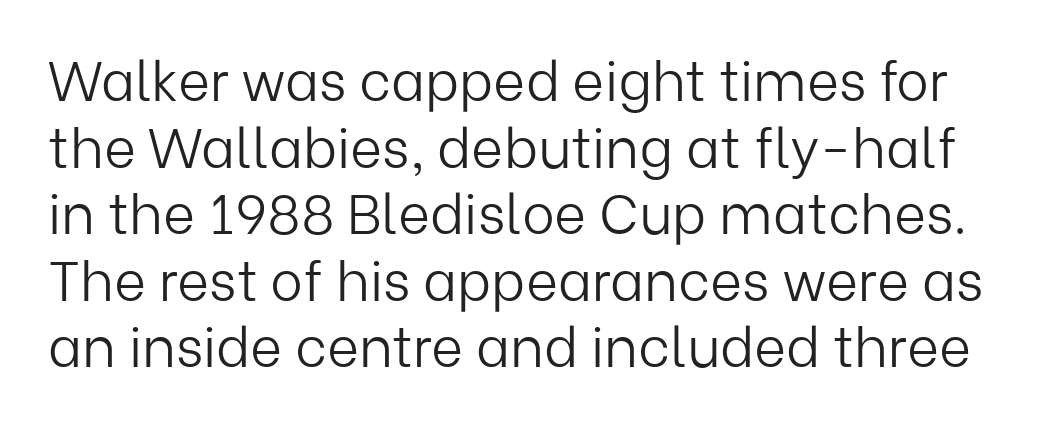
{"serif": "no", "italic": "no", "bold": "no", "weight": "light", "width": "normal", "stroke_contrast": "low", "x_height": "medium", "monospaced": "no", "underline": "no", "line_spacing_ratio": 1.21, "letter_spacing": "normal", "letter_spacing_em": 0.0, "glyph_px": 55}
